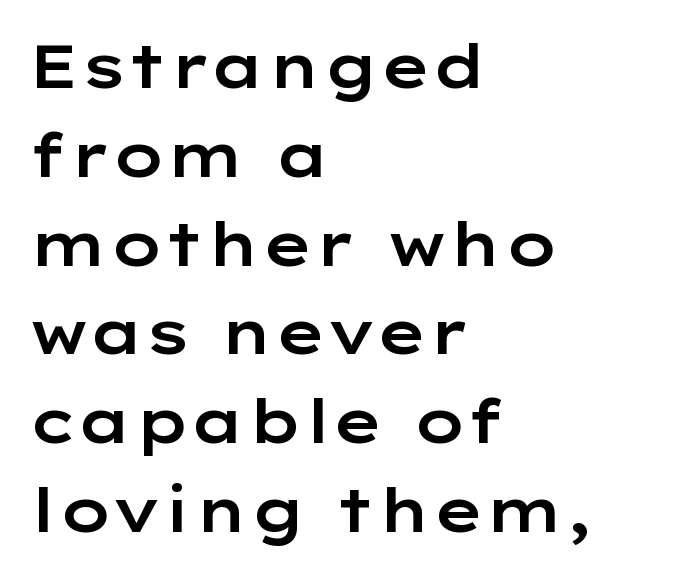
Q: Is the text italic (slanted)? A: No, it is upright.
Q: Is the typeface a serif or a sans-serif typeface? A: Sans-serif.
Q: Is the text underlined? A: No.
Q: How is the paragraph aligned? A: Left-aligned.
Q: Is the spacing between letters normal or unusually wide? A: Normal.
Q: Is the spacing between lines tight, normal or loose? A: Normal.
Q: Width (condensed, normal, or wide)? A: Wide.
Q: Stroke contrast? A: Low.
Q: x-height? A: Medium.
Q: Monospaced? A: No.
